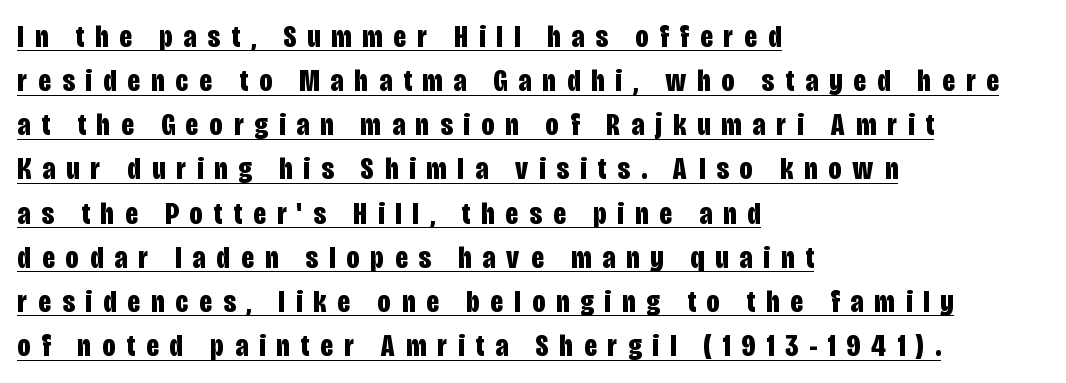
This sample has the flowing, uneven cadence of proportional lettering. Does the lettering tilt? It doesn't — this is upright. Beneath each row of characters lies a ruled line. Compared with typical body copy, the letter spacing here is much looser. The face used here is a sans, in the tradition of grotesques and geometrics. Evenly set lines give the paragraph a standard silhouette.
